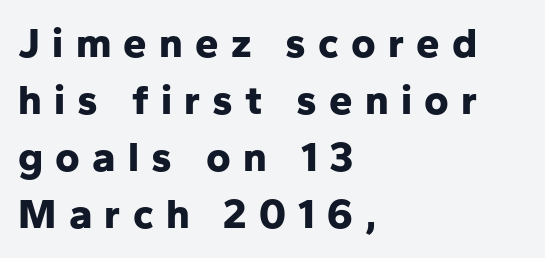
Each letter keeps its own natural width here, so spacing adapts to shape. A sans-serif font was chosen for this passage. Vertical strokes here are truly vertical. Compared with a centered layout, this one pins lines to the left instead.
